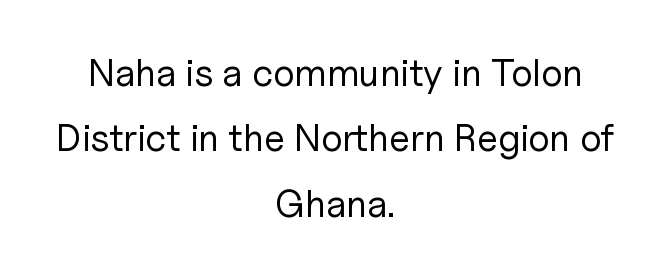
Q: Is the text bold? A: No.
Q: Is the text italic (slanted)? A: No, it is upright.
Q: Is the typeface a serif or a sans-serif typeface? A: Sans-serif.
Q: Is the text underlined? A: No.
Q: How is the paragraph aligned? A: Centered.
Q: Is the spacing between letters normal or unusually wide? A: Normal.
Q: Width (condensed, normal, or wide)? A: Normal.
Q: Stroke contrast? A: Low.
Q: x-height? A: Medium.
Q: Monospaced? A: No.
